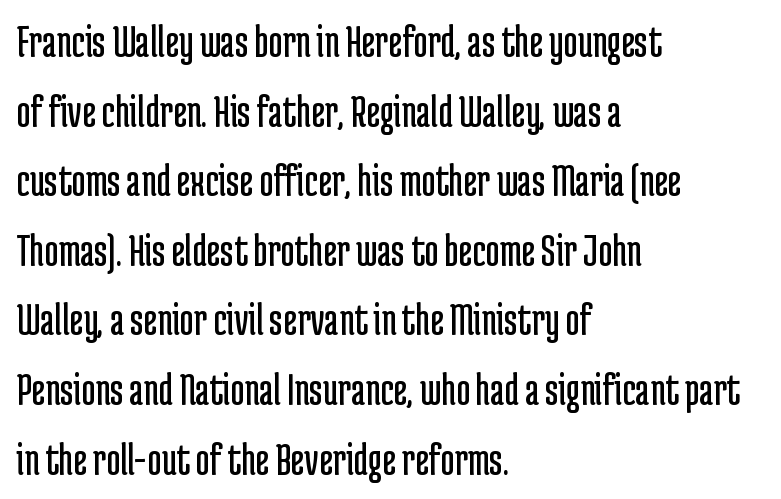
The glyphs in this specimen are sans serif. The rag falls on the right side of this text block. In terms of leading, this rendering sits right in the middle. The type sits square on the baseline with zero lean. Think of a printed novel: that variable character pitch is what you see here. Type without underlining.
